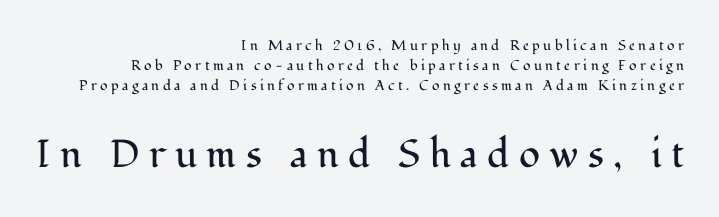
Q: Is the text bold? A: No.
Q: Is the text italic (slanted)? A: No, it is upright.
Q: Is the typeface a serif or a sans-serif typeface? A: Serif.
Q: Is the text underlined? A: No.
Q: How is the paragraph aligned? A: Right-aligned.
Q: Is the spacing between letters normal or unusually wide? A: Unusually wide.
Q: Is the spacing between lines tight, normal or loose? A: Normal.
Q: Which block of text is set in a larger size, the first (top) or the second (bottom)? A: The second (bottom) one.
Q: Width (condensed, normal, or wide)? A: Normal.
Q: Stroke contrast? A: Medium.
Q: x-height? A: Medium.
Q: Monospaced? A: No.
